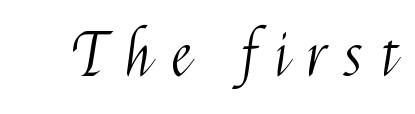
Letters have the restrained weight of plain body copy at most. Lines of text with bare space underneath. Spacing between characters has been opened up far beyond the box default. These lines are rendered in a variable-pitch font.
